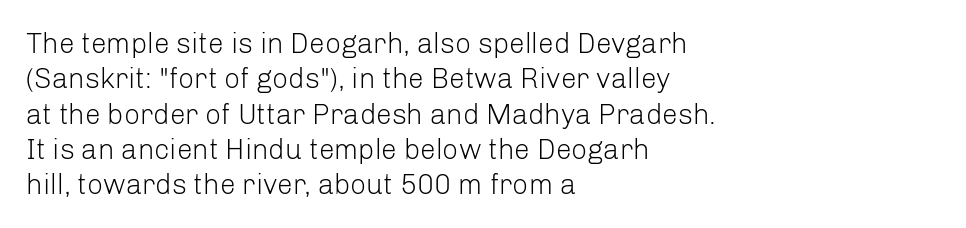
Q: Is the text bold? A: No.
Q: Is the text italic (slanted)? A: No, it is upright.
Q: Is the typeface a serif or a sans-serif typeface? A: Sans-serif.
Q: Is the text underlined? A: No.
Q: How is the paragraph aligned? A: Left-aligned.
Q: Is the spacing between letters normal or unusually wide? A: Normal.
Q: Is the spacing between lines tight, normal or loose? A: Normal.
Q: Width (condensed, normal, or wide)? A: Normal.
Q: Stroke contrast? A: Low.
Q: x-height? A: Medium.
Q: Monospaced? A: No.
